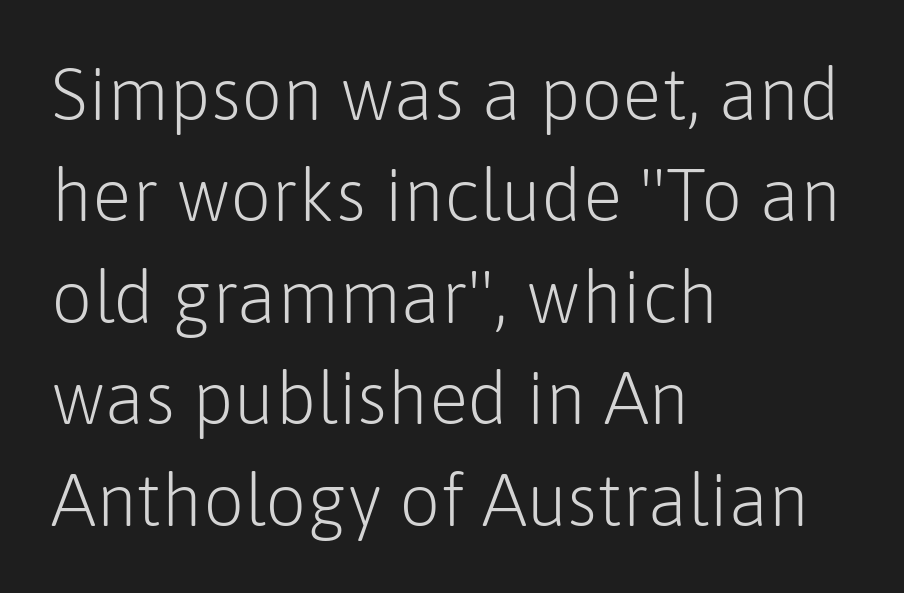
{"serif": "no", "italic": "no", "bold": "no", "weight": "light", "width": "normal", "stroke_contrast": "low", "x_height": "medium", "monospaced": "no", "underline": "no", "align": "left", "line_spacing": "normal", "line_spacing_ratio": 1.39, "letter_spacing": "normal", "letter_spacing_em": 0.0, "glyph_px": 73}
